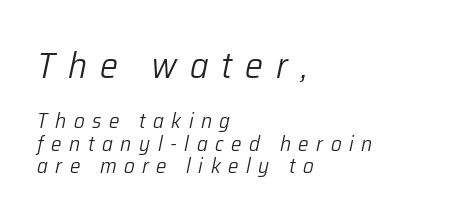
Q: Is the text bold? A: No.
Q: Is the text italic (slanted)? A: Yes, it leans right by about 12 degrees.
Q: Is the text underlined? A: No.
Q: How is the paragraph aligned? A: Left-aligned.
Q: Is the spacing between letters normal or unusually wide? A: Unusually wide.
Q: Is the spacing between lines tight, normal or loose? A: Tight.
Q: Which block of text is set in a larger size, the first (top) or the second (bottom)? A: The first (top) one.
Q: Width (condensed, normal, or wide)? A: Normal.
Q: Stroke contrast? A: Low.
Q: x-height? A: Medium.
Q: Monospaced? A: No.
